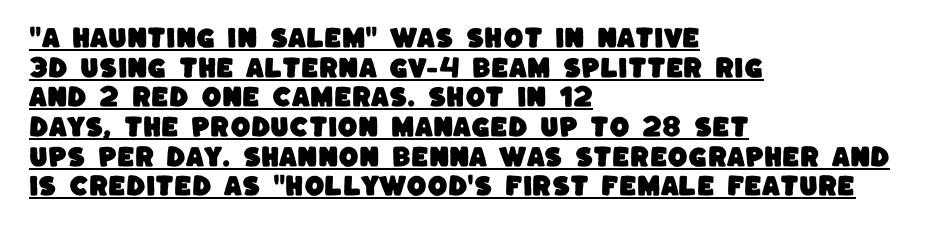
{"underline": "yes", "align": "left", "line_spacing": "normal", "line_spacing_ratio": 1.29, "letter_spacing": "normal", "letter_spacing_em": 0.0, "glyph_px": 23}
